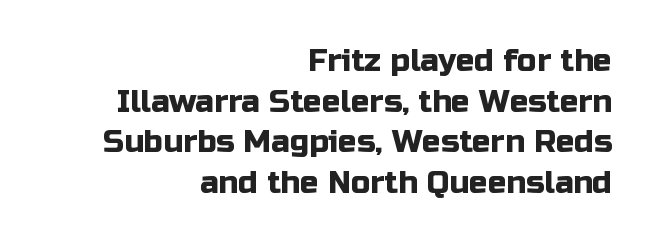
The image shows 31 px sans-serif type, upright; set right-aligned, normal line spacing (1.31x), normal letter spacing, not underlined; low stroke contrast and a medium x-height.
